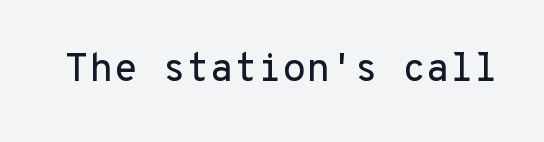
Q: Is the text italic (slanted)? A: No, it is upright.
Q: Is the typeface a serif or a sans-serif typeface? A: Sans-serif.
Q: Is the text underlined? A: No.
Q: Is the spacing between letters normal or unusually wide? A: Normal.
Q: Width (condensed, normal, or wide)? A: Normal.
Q: Stroke contrast? A: Low.
Q: x-height? A: Medium.
Q: Monospaced? A: Yes.
